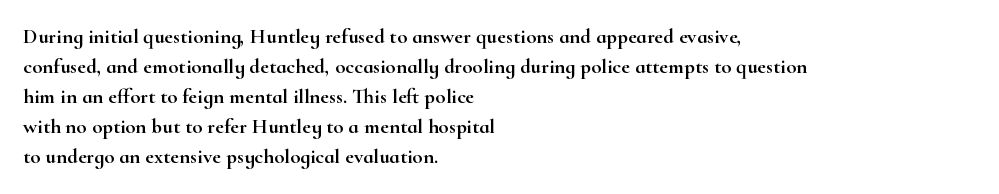
Q: Is the text italic (slanted)? A: No, it is upright.
Q: Is the text underlined? A: No.
Q: How is the paragraph aligned? A: Left-aligned.
Q: Is the spacing between letters normal or unusually wide? A: Normal.
Q: Is the spacing between lines tight, normal or loose? A: Normal.
